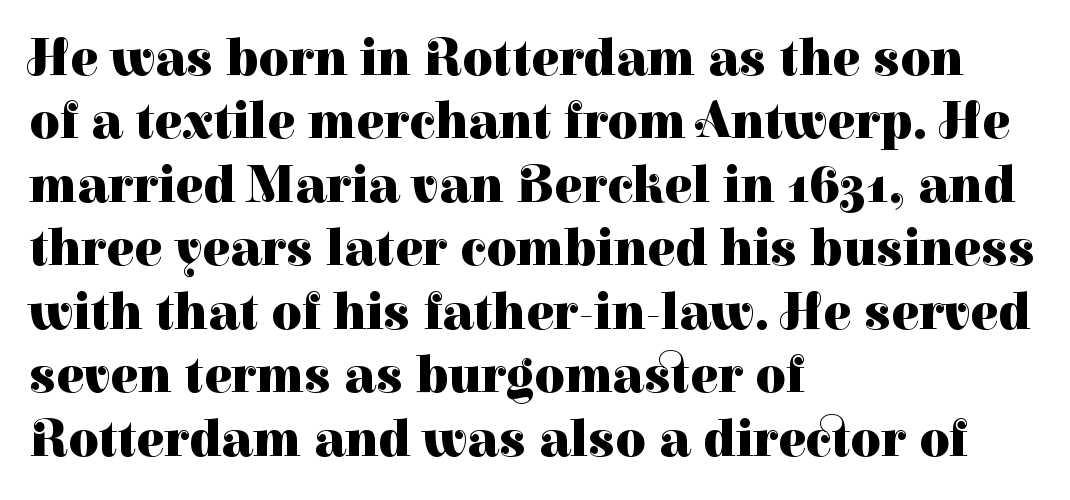
The image shows 52 px heavy serif type, upright; set left-aligned, line spacing 1.22x, normal letter spacing, not underlined; high stroke contrast and a medium x-height.
